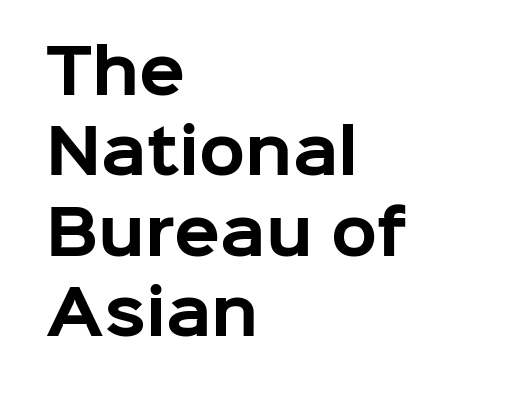
{"serif": "no", "italic": "no", "bold": "yes", "weight": "bold", "width": "normal", "stroke_contrast": "low", "x_height": "medium", "monospaced": "no", "underline": "no", "align": "left", "line_spacing": "normal", "line_spacing_ratio": 1.34, "letter_spacing": "normal", "letter_spacing_em": 0.0, "glyph_px": 60}
